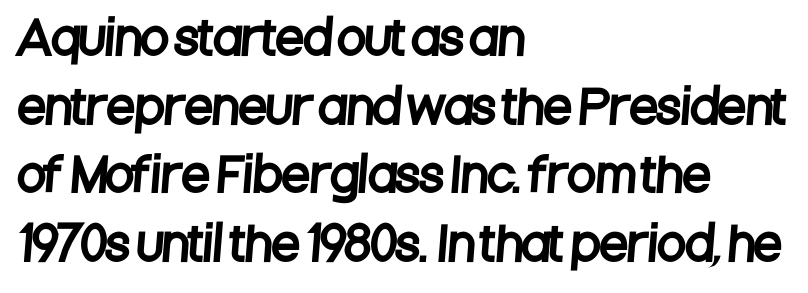
Q: Is the typeface a serif or a sans-serif typeface? A: Sans-serif.
Q: Is the text underlined? A: No.
Q: How is the paragraph aligned? A: Left-aligned.
Q: Is the spacing between letters normal or unusually wide? A: Normal.
Q: Is the spacing between lines tight, normal or loose? A: Normal.
Q: Width (condensed, normal, or wide)? A: Condensed.
Q: Stroke contrast? A: Low.
Q: x-height? A: Large.
Q: Monospaced? A: No.
